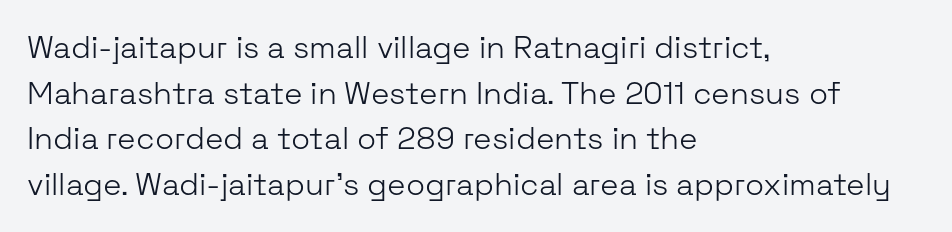
This reads as an unemphasized weight, regular at the heaviest. In CSS terms this would be text-align: left. This rendering leaves character spacing at its baseline value. Vertical spacing — default.
